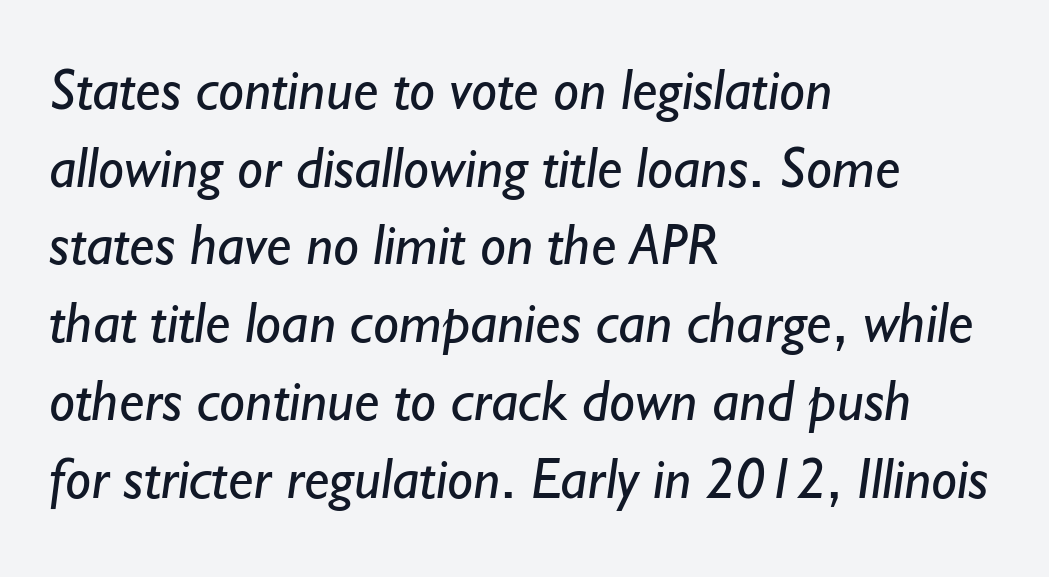
The image shows 58 px regular-weight sans-serif type; set left-aligned, normal line spacing (1.34x), normal letter spacing, not underlined; low stroke contrast and a small x-height.
